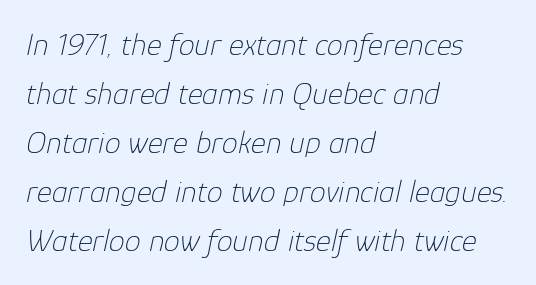
Q: Is the text bold? A: No.
Q: Is the text italic (slanted)? A: Yes, it leans right by about 12 degrees.
Q: Is the text underlined? A: No.
Q: How is the paragraph aligned? A: Left-aligned.
Q: Is the spacing between letters normal or unusually wide? A: Normal.
Q: Is the spacing between lines tight, normal or loose? A: Normal.
Q: Width (condensed, normal, or wide)? A: Normal.
Q: Stroke contrast? A: Low.
Q: x-height? A: Medium.
Q: Monospaced? A: No.
